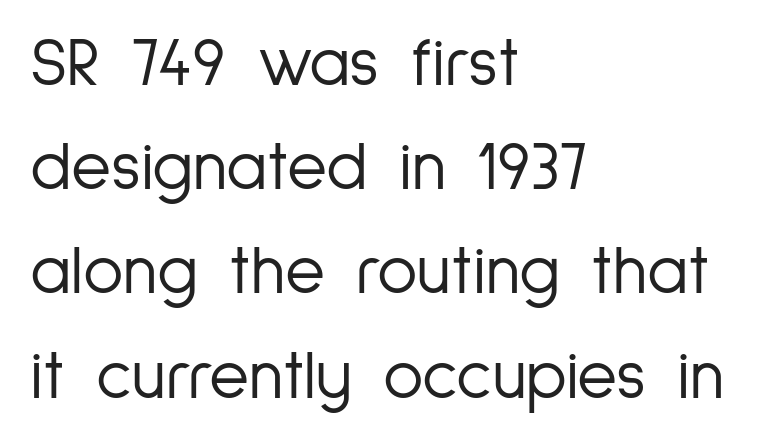
{"serif": "no", "italic": "no", "bold": "no", "weight": "light", "width": "condensed", "stroke_contrast": "low", "x_height": "medium", "monospaced": "no", "underline": "no", "align": "left", "line_spacing": "normal", "line_spacing_ratio": 1.51, "letter_spacing": "normal", "letter_spacing_em": 0.0, "glyph_px": 69}
